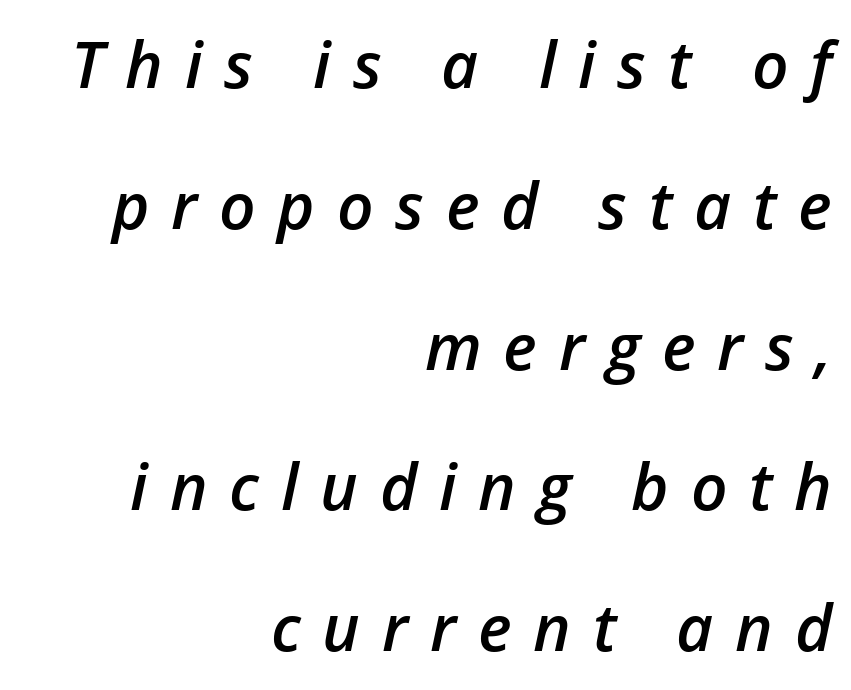
The image shows 64 px semibold type, italic (leaning right); set right-aligned, loose line spacing (2.2x), unusually wide letter spacing (+0.34 em), not underlined; low stroke contrast and a medium x-height.
